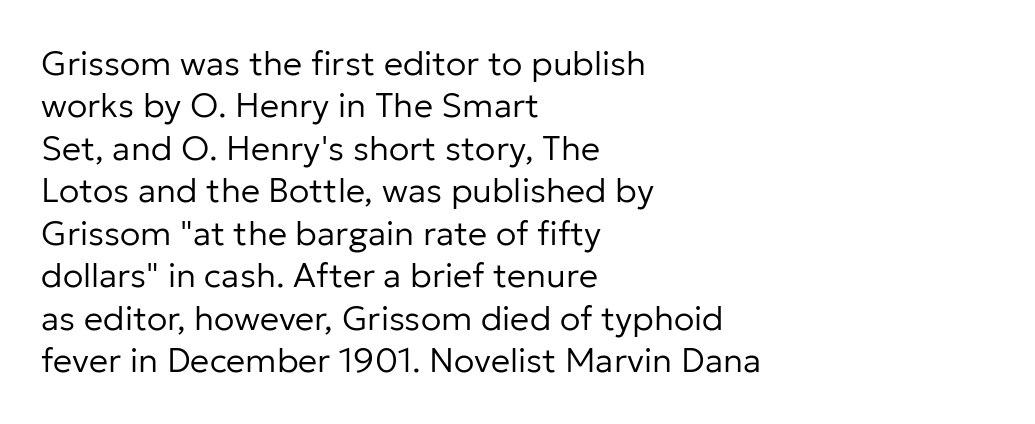
The image shows 34 px regular-weight sans-serif type, upright; set left-aligned, normal line spacing (1.25x), normal letter spacing, not underlined; low stroke contrast and a medium x-height.
